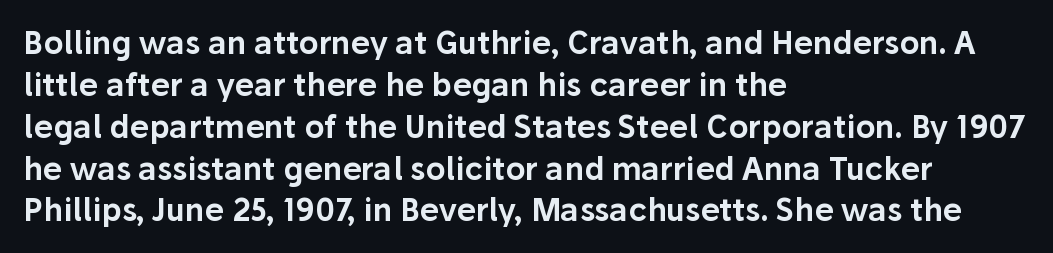
Each line starts at the same left margin while the right side varies. A typesetter would call this proportional, since set widths differ per character. Notice how descenders clear the ascenders below comfortably — that's standard leading. Descenders are the only things crossing below the line.
